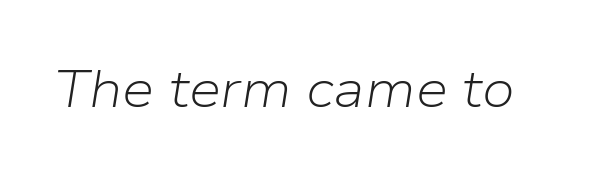
Q: Is the text bold? A: No.
Q: Is the text italic (slanted)? A: Yes, it leans right by about 9 degrees.
Q: Is the text underlined? A: No.
Q: Is the spacing between letters normal or unusually wide? A: Normal.
Q: Width (condensed, normal, or wide)? A: Normal.
Q: Stroke contrast? A: Low.
Q: x-height? A: Medium.
Q: Monospaced? A: No.
